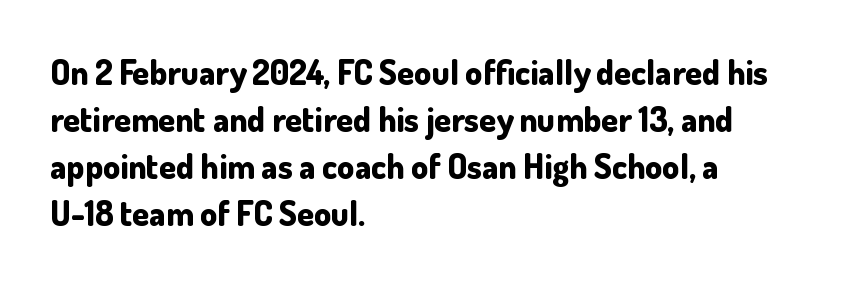
{"serif": "no", "italic": "no", "bold": "yes", "weight": "bold", "width": "normal", "stroke_contrast": "low", "x_height": "small", "monospaced": "no", "underline": "no", "align": "left", "line_spacing": "normal", "line_spacing_ratio": 1.38, "letter_spacing": "normal", "letter_spacing_em": 0.0, "glyph_px": 34}
